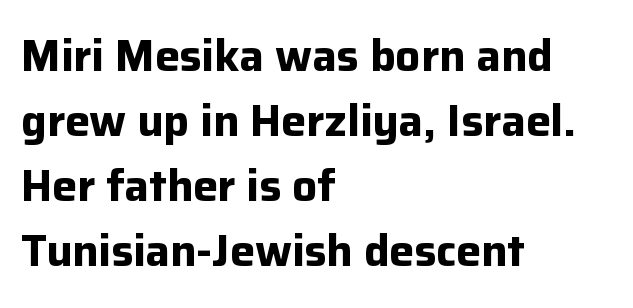
Does the leading feel generous? No, just average. The text was rendered using a sans face with plain stroke endings. This sample uses an upright cut, with every glyph sitting square on the baseline. Proportional: the letters do not fall into vertical columns.
